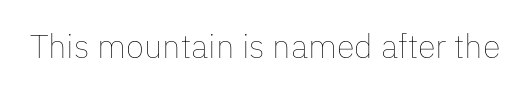
Tall strokes in this sample are plumb rather than angled. Counters stay open thanks to moderate or lighter strokes. Each row of text sits above clean, open space. These lines are rendered in a variable-pitch font.
